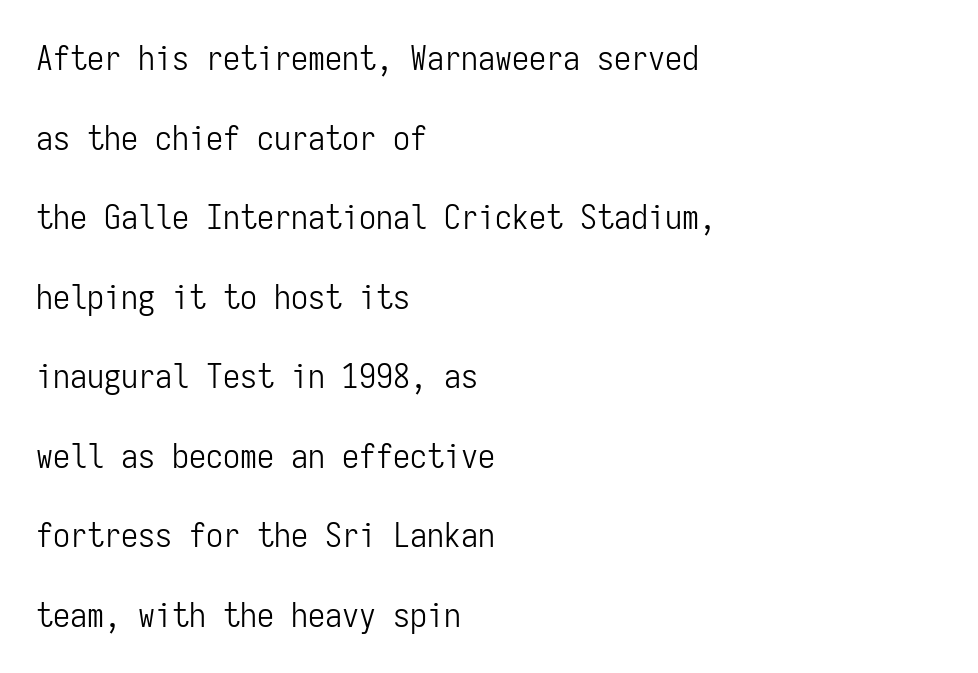
Q: Is the text bold? A: No.
Q: Is the text italic (slanted)? A: No, it is upright.
Q: Is the typeface a serif or a sans-serif typeface? A: Sans-serif.
Q: Is the text underlined? A: No.
Q: How is the paragraph aligned? A: Left-aligned.
Q: Is the spacing between letters normal or unusually wide? A: Normal.
Q: Is the spacing between lines tight, normal or loose? A: Loose.
Q: Width (condensed, normal, or wide)? A: Condensed.
Q: Stroke contrast? A: Low.
Q: x-height? A: Medium.
Q: Monospaced? A: Yes.
